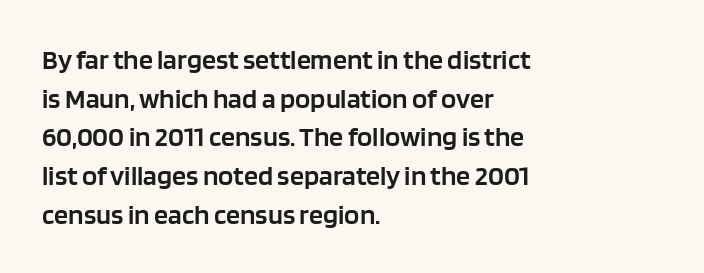
Q: Is the text bold? A: Semi-bold.
Q: Is the text italic (slanted)? A: No, it is upright.
Q: Is the typeface a serif or a sans-serif typeface? A: Sans-serif.
Q: Is the text underlined? A: No.
Q: How is the paragraph aligned? A: Left-aligned.
Q: Is the spacing between letters normal or unusually wide? A: Normal.
Q: Is the spacing between lines tight, normal or loose? A: Normal.
Q: Width (condensed, normal, or wide)? A: Normal.
Q: Stroke contrast? A: Low.
Q: x-height? A: Large.
Q: Monospaced? A: No.
